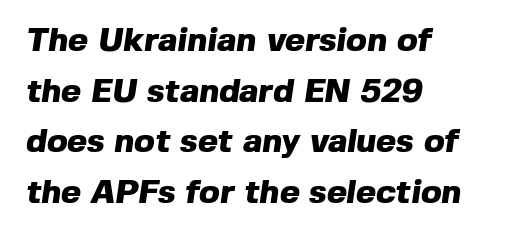
Only glyphs here, with clear space below each row. If you measured baseline to baseline, you'd find a middling distance. Typographically, this falls in the sans-serif category. This rendering uses left alignment, leaving the right contour irregular. Every letter is thick-stroked: bold, no question.
